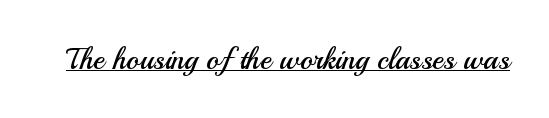
{"serif": "no", "bold": "no", "weight": "regular", "width": "normal", "stroke_contrast": "medium", "x_height": "small", "monospaced": "no", "underline": "yes", "letter_spacing": "normal", "letter_spacing_em": 0.0, "glyph_px": 30}
